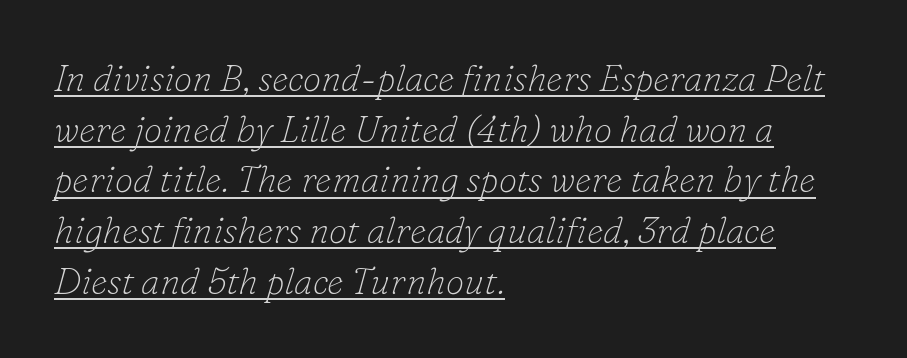
The image shows 37 px thin serif type, italic (leaning right); set left-aligned, normal line spacing (1.37x), normal letter spacing, underlined; low stroke contrast and a small x-height.
